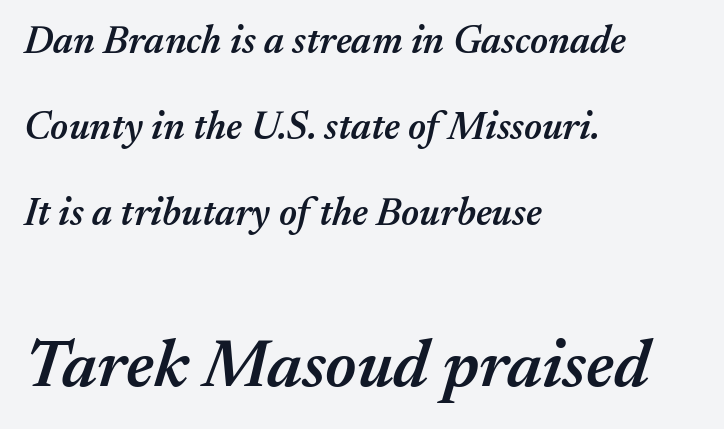
{"italic": "yes", "lean": "right", "slant_degrees": 17, "bold": "semi", "weight": "semibold", "width": "normal", "stroke_contrast": "medium", "x_height": "medium", "monospaced": "no", "underline": "no", "align": "left", "line_spacing": "loose", "line_spacing_ratio": 2.2, "letter_spacing": "normal", "letter_spacing_em": 0.0, "larger_block": "second", "size_ratio": 1.74, "glyph_px": 68}
